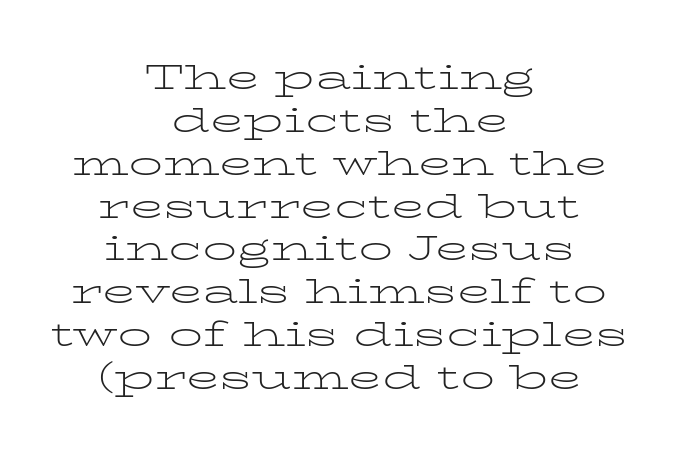
The weight tops out at a normal text grade. Spacing between characters is what you'd get straight out of the box. The area under the type is left untouched. The whitespace from short lines is split evenly between both sides.
